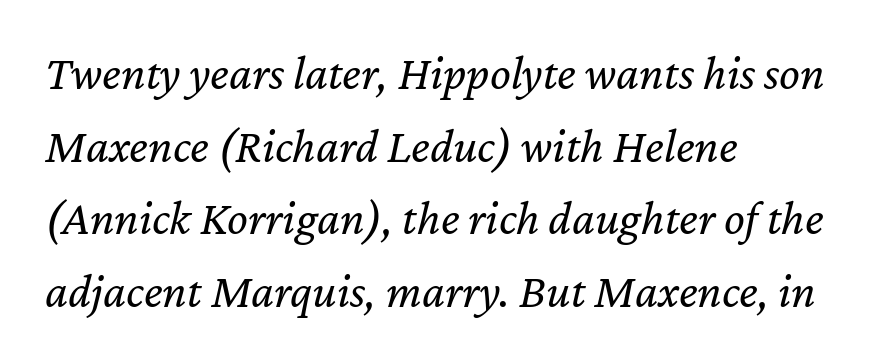
Q: Is the text bold? A: No.
Q: Is the text italic (slanted)? A: Yes, it leans right by about 12 degrees.
Q: Is the text underlined? A: No.
Q: How is the paragraph aligned? A: Left-aligned.
Q: Is the spacing between letters normal or unusually wide? A: Normal.
Q: Is the spacing between lines tight, normal or loose? A: Normal.
Q: Width (condensed, normal, or wide)? A: Normal.
Q: Stroke contrast? A: Low.
Q: x-height? A: Medium.
Q: Monospaced? A: No.
